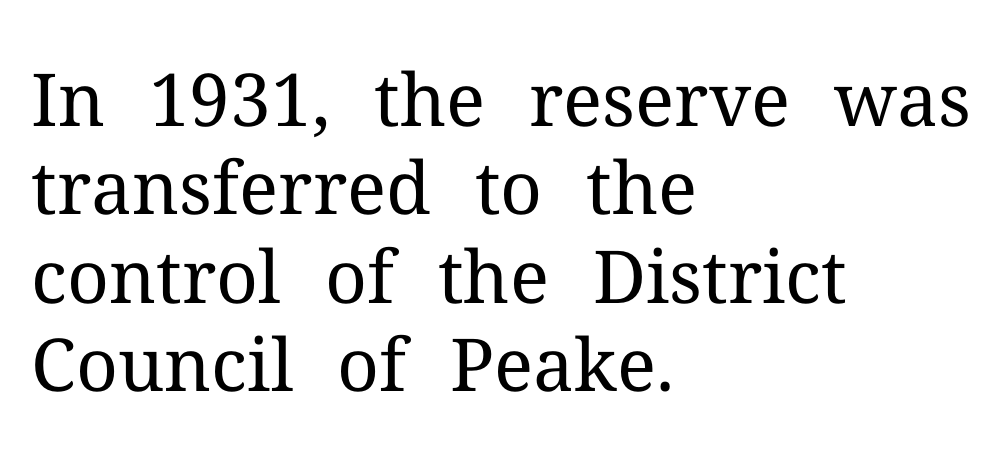
The type family on display is of the serif kind. The weight tops out at a normal text grade. The typesetter chose a ragged-right arrangement here. Spacing verdict: proportional, widths tailored to each character. It's the straight-up-and-down kind of type.
